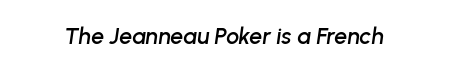
The image shows 23 px text type, italic (leaning right); set normal letter spacing, not underlined.
